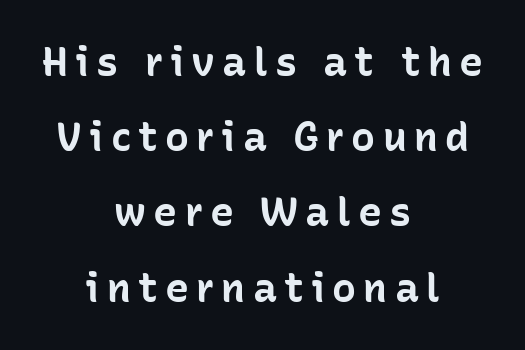
These lines are rendered in a variable-pitch font. Italic? Not at all — the glyphs are vertical. Decoration check: the copy has no underline. The face used here has the dense, thick strokes of a bold. Alignment: centered.
